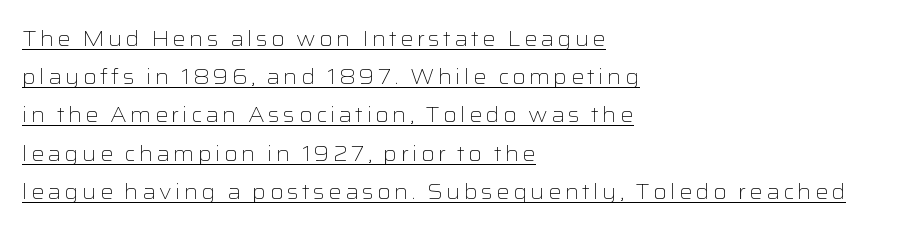
{"italic": "no", "bold": "no", "underline": "yes", "align": "left", "line_spacing_ratio": 1.82, "glyph_px": 21}
